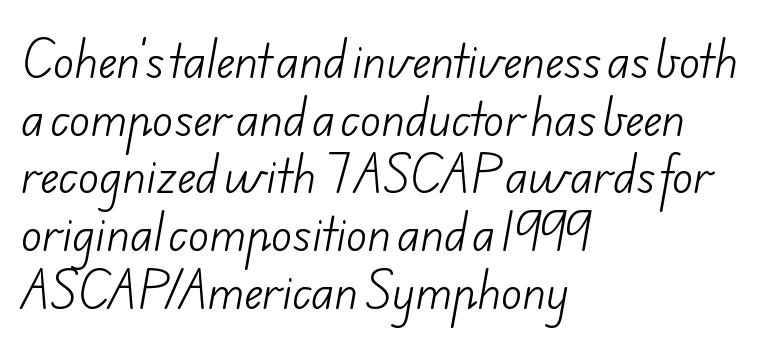
Q: Is the text bold? A: No.
Q: Is the typeface a serif or a sans-serif typeface? A: Sans-serif.
Q: Is the text underlined? A: No.
Q: How is the paragraph aligned? A: Left-aligned.
Q: Is the spacing between letters normal or unusually wide? A: Normal.
Q: Is the spacing between lines tight, normal or loose? A: Normal.
Q: Width (condensed, normal, or wide)? A: Normal.
Q: Stroke contrast? A: Low.
Q: x-height? A: Small.
Q: Monospaced? A: No.
